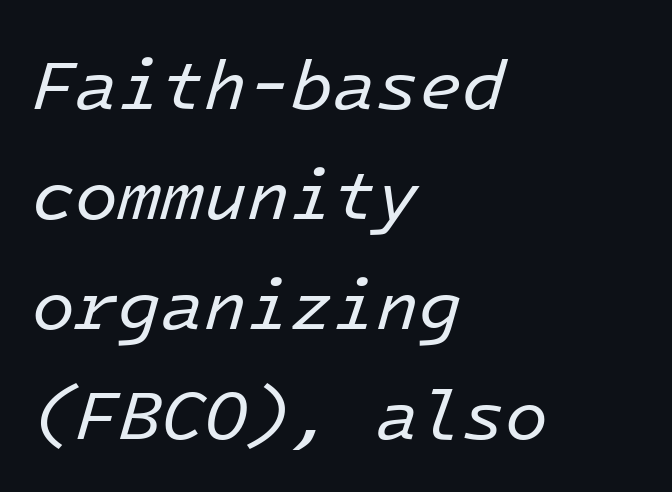
{"italic": "yes", "lean": "right", "slant_degrees": 16, "bold": "no", "weight": "regular", "width": "normal", "stroke_contrast": "low", "x_height": "medium", "monospaced": "yes", "underline": "no", "align": "left", "line_spacing": "normal", "line_spacing_ratio": 1.57, "letter_spacing": "normal", "letter_spacing_em": 0.0, "glyph_px": 70}
